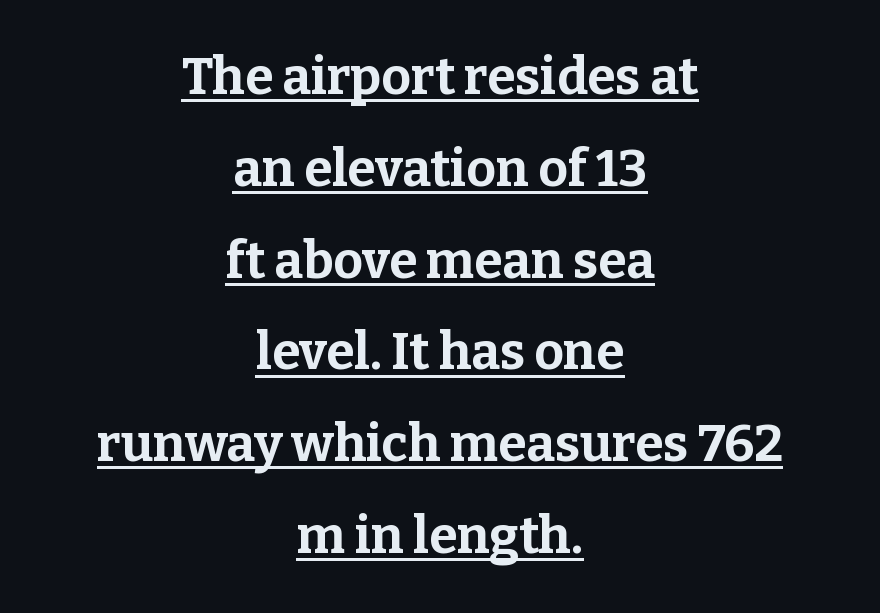
Centered paragraph, ragged on both sides. Letter spacing: default. The letters advance in unequal steps, a hallmark of proportional type. Notice how a bar underscores the lettering throughout. I'd describe the lettering as bold — thick and assertive. Is there any slant? The stems are plumb.
